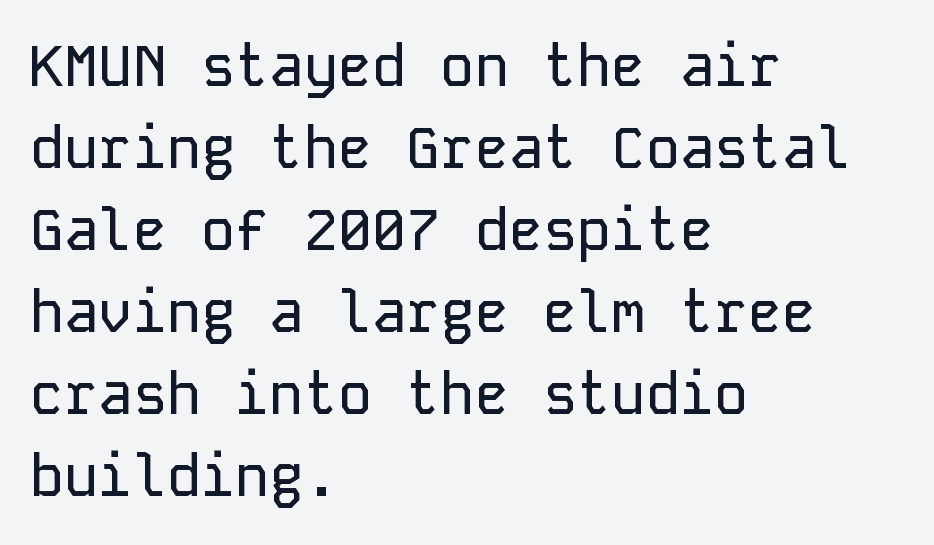
Successive baselines arrive at the customary interval. The type family on display is of the sans-serif kind. Quick note: not italic, upright. A typesetter would call this zero additional tracking. Which margin do the lines hug? The left one — the right edge is uneven. Clear beneath every line of the passage.
